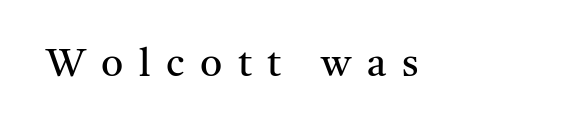
Is this a fixed-width face? No — the glyphs have proportional, varying widths. Regarding serifs, this sample has them. No italicization has been applied; the sample stays upright. There is plenty of visible air inserted between adjacent glyphs. Stems and bowls with no extra thickness — not bold. The space beneath each line is pristine and unruled.
